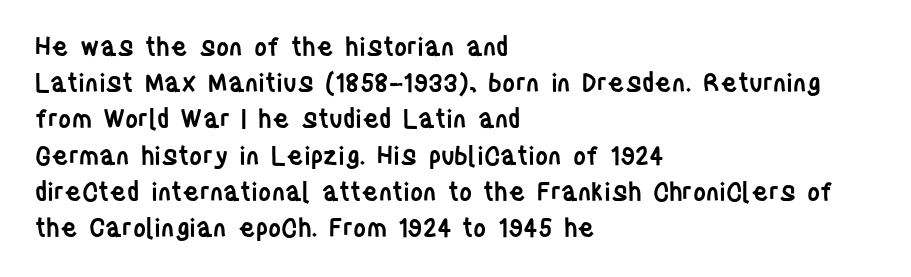
Q: Is the text bold? A: Semi-bold.
Q: Is the text italic (slanted)? A: No, it is upright.
Q: Is the text underlined? A: No.
Q: How is the paragraph aligned? A: Left-aligned.
Q: Is the spacing between letters normal or unusually wide? A: Normal.
Q: Is the spacing between lines tight, normal or loose? A: Normal.
